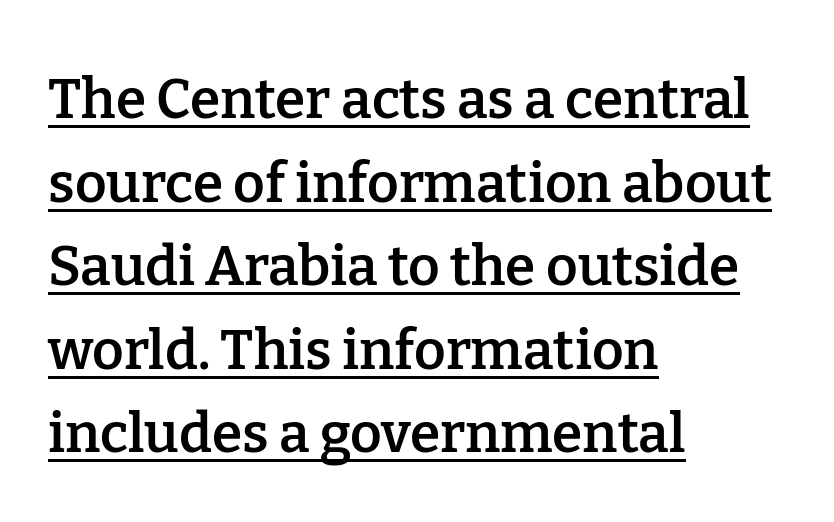
The image shows 55 px semibold serif type, upright; set left-aligned, normal line spacing (1.52x), normal letter spacing, underlined; low stroke contrast and a medium x-height.
